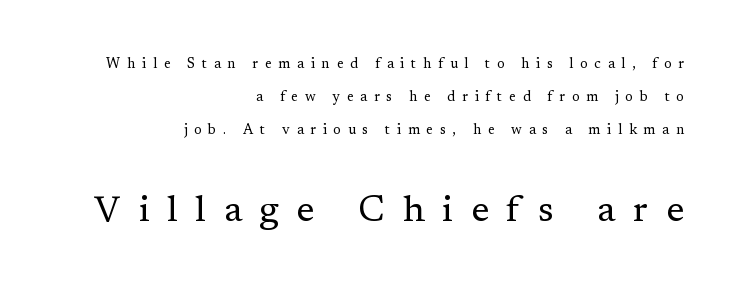
{"serif": "yes", "italic": "no", "bold": "no", "weight": "regular", "width": "normal", "stroke_contrast": "low", "x_height": "medium", "monospaced": "no", "underline": "no", "align": "right", "line_spacing": "loose", "line_spacing_ratio": 2.34, "letter_spacing": "wide", "letter_spacing_em": 0.48, "larger_block": "second", "size_ratio": 2.64, "glyph_px": 37}
